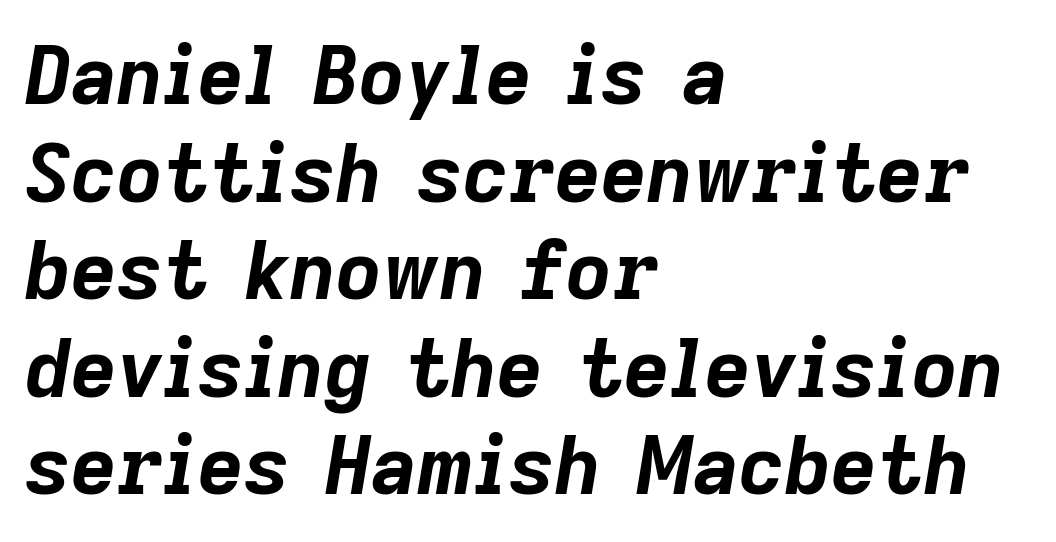
Q: Is the text bold? A: Yes.
Q: Is the text italic (slanted)? A: Yes, it leans right by about 9 degrees.
Q: Is the text underlined? A: No.
Q: How is the paragraph aligned? A: Left-aligned.
Q: Is the spacing between letters normal or unusually wide? A: Normal.
Q: Width (condensed, normal, or wide)? A: Normal.
Q: Stroke contrast? A: Low.
Q: x-height? A: Medium.
Q: Monospaced? A: No.
